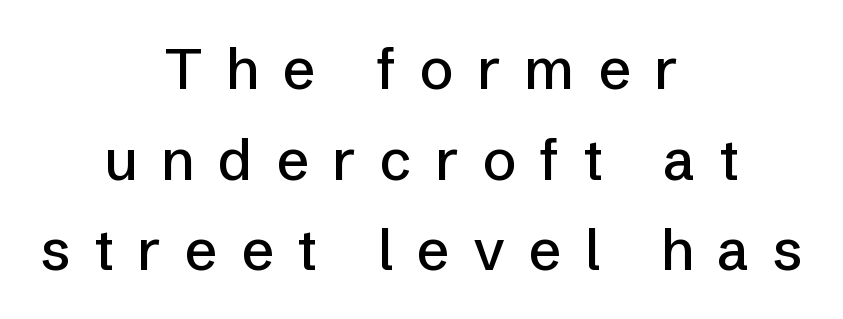
Q: Is the text italic (slanted)? A: No, it is upright.
Q: Is the typeface a serif or a sans-serif typeface? A: Sans-serif.
Q: Is the text underlined? A: No.
Q: How is the paragraph aligned? A: Centered.
Q: Is the spacing between letters normal or unusually wide? A: Unusually wide.
Q: Is the spacing between lines tight, normal or loose? A: Normal.
Q: Width (condensed, normal, or wide)? A: Normal.
Q: Stroke contrast? A: Low.
Q: x-height? A: Medium.
Q: Monospaced? A: No.
